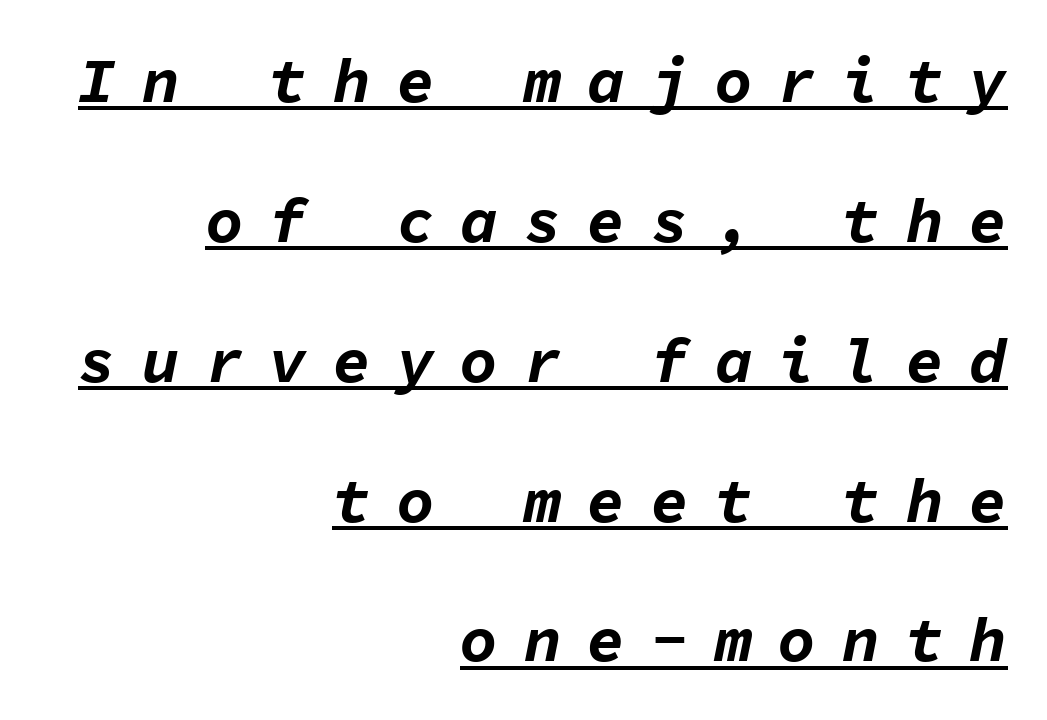
Which margin do the lines hug? The right one — the left edge is uneven. Caption: bold face, heavy strokes. Looks like terminal output: every glyph gets an equal slot. Reading down the column, the eye jumps a long way to each next line.
